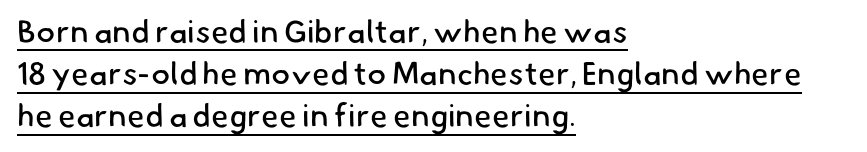
These glyphs show unthickened strokes, regular width or finer. The face used here is rendered with its standard letterfit. Where is the straight margin? On the left. These lines are rendered in a variable-pitch font.
